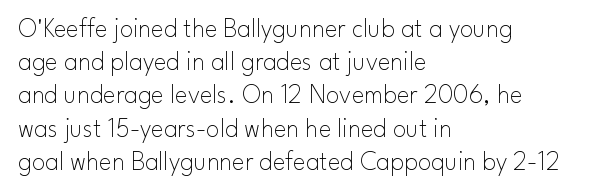
Q: Is the text bold? A: No.
Q: Is the text italic (slanted)? A: No, it is upright.
Q: Is the text underlined? A: No.
Q: How is the paragraph aligned? A: Left-aligned.
Q: Is the spacing between letters normal or unusually wide? A: Normal.
